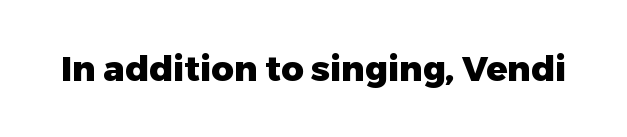
On the weight axis this lands at bold, roughly 700. A typesetter would call this proportional, since set widths differ per character. Spacing between characters is what you'd get straight out of the box. When letters stand straight like this, we call the style roman or upright. The gap between lines stays unmarked.
